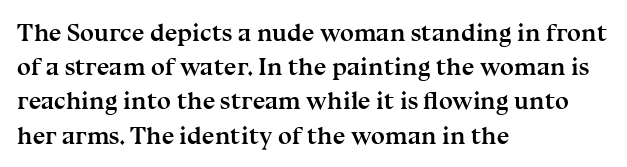
Q: Is the text bold? A: Yes.
Q: Is the text italic (slanted)? A: No, it is upright.
Q: Is the text underlined? A: No.
Q: How is the paragraph aligned? A: Left-aligned.
Q: Is the spacing between letters normal or unusually wide? A: Normal.
Q: Is the spacing between lines tight, normal or loose? A: Normal.
